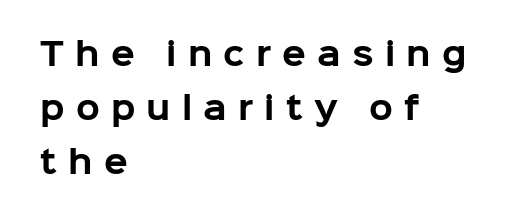
Q: Is the text bold? A: Yes.
Q: Is the text italic (slanted)? A: No, it is upright.
Q: Is the typeface a serif or a sans-serif typeface? A: Sans-serif.
Q: Is the text underlined? A: No.
Q: How is the paragraph aligned? A: Left-aligned.
Q: Is the spacing between letters normal or unusually wide? A: Unusually wide.
Q: Width (condensed, normal, or wide)? A: Normal.
Q: Stroke contrast? A: Low.
Q: x-height? A: Medium.
Q: Monospaced? A: No.
